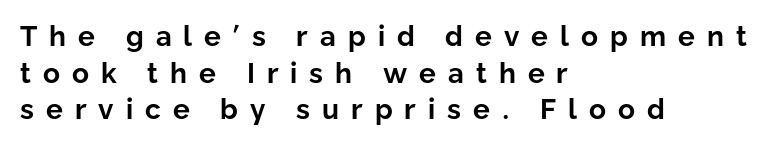
Which margin do the lines hug? The left one — the right edge is uneven. A clean baseline with only descenders dipping below it. Notice how descenders clear the ascenders below comfortably — that's standard leading. The characters display no serif detailing; their extremities are plain. The lettering stays uniformly vertical, giving the passage a roman look.
